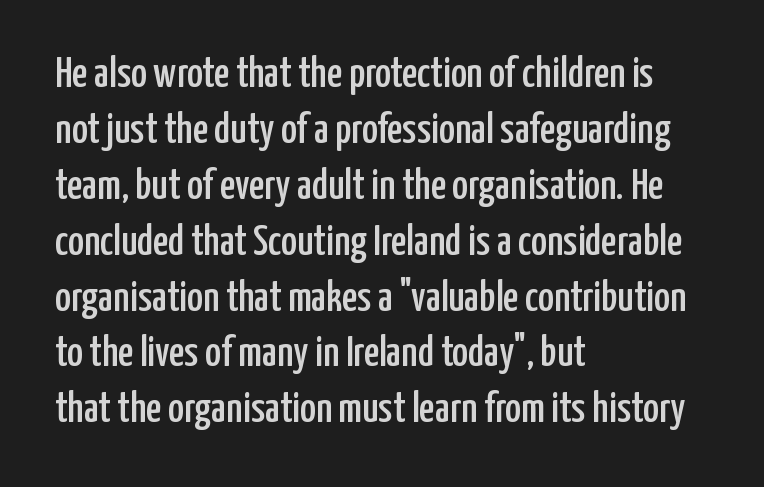
The image shows 43 px condensed sans-serif type, upright; set left-aligned, normal line spacing (1.3x), normal letter spacing, not underlined; low stroke contrast and a medium x-height.
